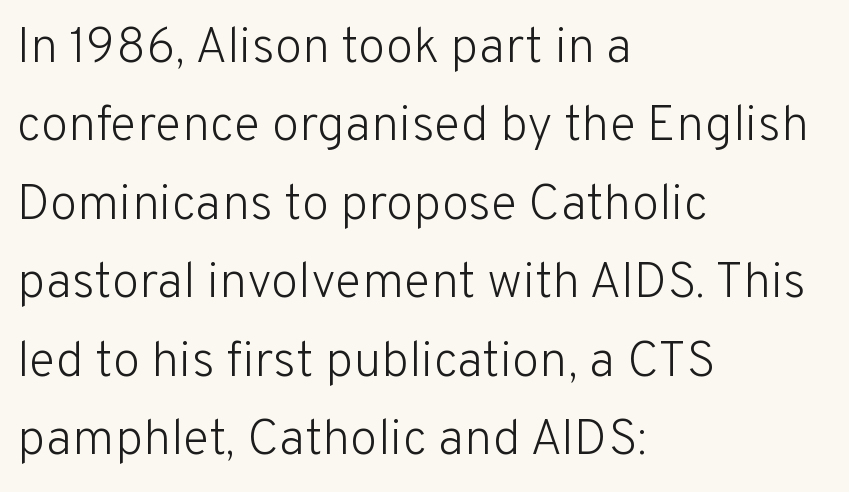
Does extra space separate the letters? No, they use regular spacing. The strokes are not fattened; the text isn't bold. Upright lettering throughout. You could not count columns in this text — the font is proportionally spaced.
